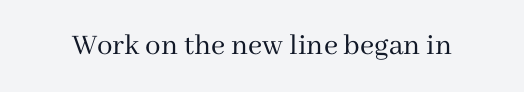
The font sits on the lighter half of the weight spectrum, regular included. Glance below the letters and you will spot only blank space. The type family on display is of the serif kind. A typesetter would call this proportional, since set widths differ per character.
